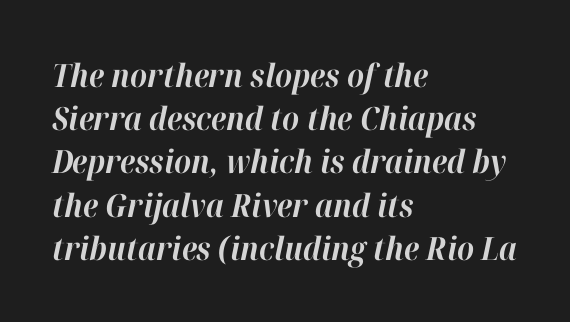
Q: Is the text bold? A: Yes.
Q: Is the text italic (slanted)? A: Yes, it leans right by about 12 degrees.
Q: Is the text underlined? A: No.
Q: How is the paragraph aligned? A: Left-aligned.
Q: Is the spacing between letters normal or unusually wide? A: Normal.
Q: Is the spacing between lines tight, normal or loose? A: Normal.
Q: Width (condensed, normal, or wide)? A: Normal.
Q: Stroke contrast? A: High.
Q: x-height? A: Medium.
Q: Monospaced? A: No.
